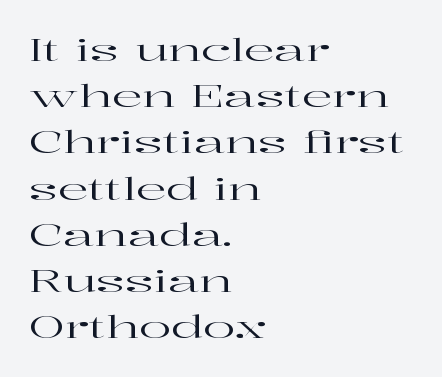
{"serif": "yes", "italic": "no", "width": "wide", "stroke_contrast": "high", "x_height": "medium", "monospaced": "no", "underline": "no", "align": "left", "line_spacing": "normal", "line_spacing_ratio": 1.54, "letter_spacing": "normal", "letter_spacing_em": 0.0, "glyph_px": 30}
